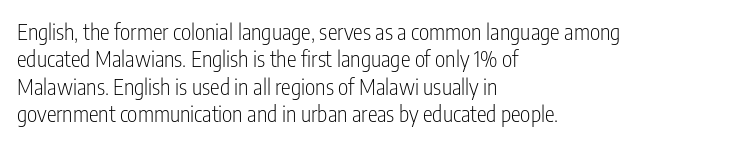
Counters stay open thanks to moderate or lighter strokes. All the whitespace from short lines collects on the right. Normally led — the rows are evenly, conventionally spaced. The glyphs are unaccompanied by any horizontal stroke below them.
